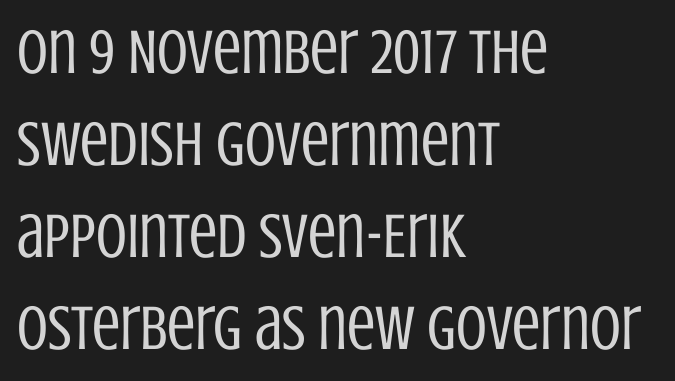
{"serif": "no", "italic": "no", "bold": "no", "weight": "regular", "width": "condensed", "stroke_contrast": "low", "x_height": "large", "monospaced": "no", "underline": "no", "align": "left", "line_spacing": "normal", "line_spacing_ratio": 1.46, "letter_spacing": "normal", "letter_spacing_em": 0.0, "glyph_px": 63}
